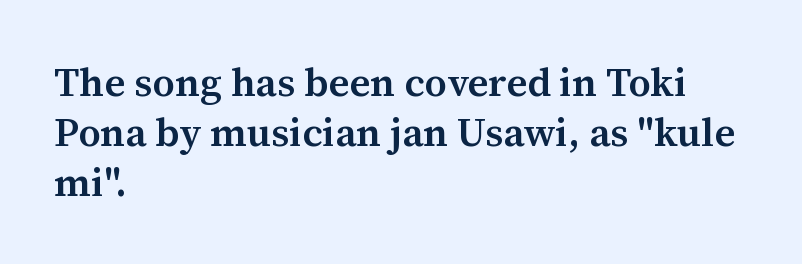
Underlining? Definitely not there. These lines are composed in type with serifs. Note the varied advance widths — an 'i' is clearly narrower than an 'm'. Ordinary non-slanted type is in use.
